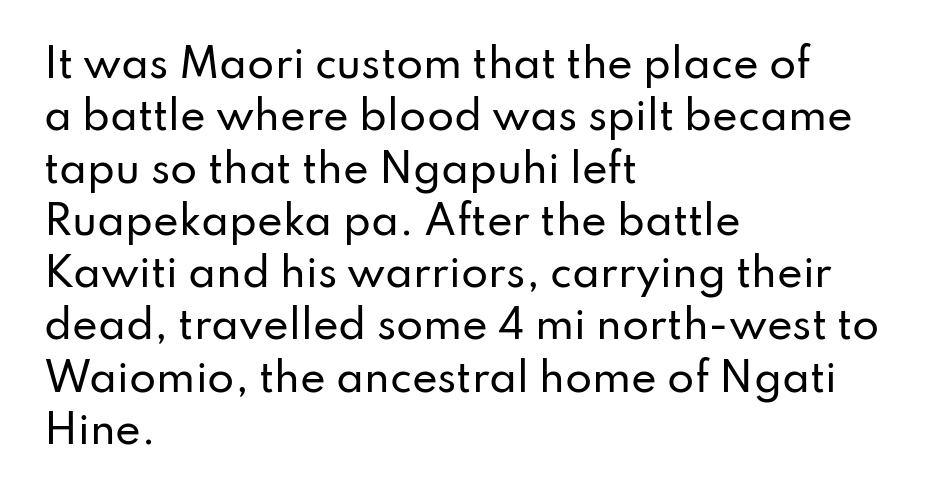
This rendering uses left alignment, leaving the right contour irregular. These lines sit exactly where default settings would place them. This rendering employs a face without finishing strokes, i.e., a sans-serif. The rendering uses natural spacing where letterforms have individual widths. Inter-character spacing is left at the font's built-in metrics.
